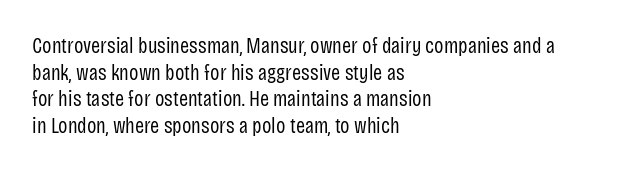
{"italic": "no", "bold": "no", "underline": "no", "align": "left", "line_spacing_ratio": 1.21, "letter_spacing": "normal", "letter_spacing_em": 0.0, "glyph_px": 22}
